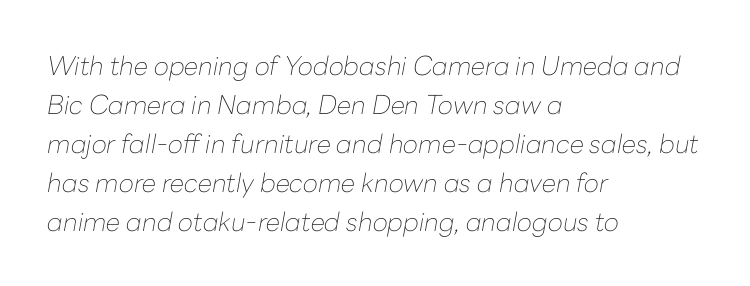
Q: Is the text bold? A: No.
Q: Is the text italic (slanted)? A: Yes, it leans right by about 10 degrees.
Q: Is the text underlined? A: No.
Q: How is the paragraph aligned? A: Left-aligned.
Q: Is the spacing between letters normal or unusually wide? A: Normal.
Q: Is the spacing between lines tight, normal or loose? A: Normal.
